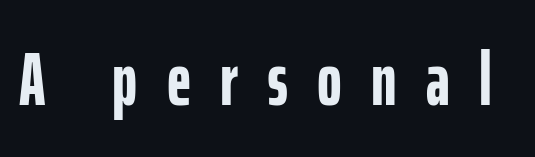
{"serif": "no", "italic": "no", "bold": "yes", "weight": "semibold", "width": "condensed", "stroke_contrast": "low", "x_height": "medium", "monospaced": "no", "underline": "no", "letter_spacing": "wide", "letter_spacing_em": 0.39, "glyph_px": 75}
